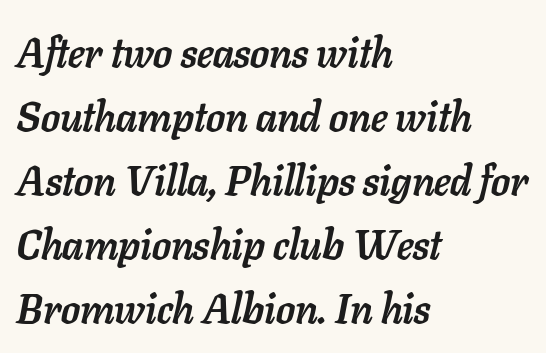
The image shows 41 px semibold type, italic (leaning right); set left-aligned, normal line spacing (1.56x), normal letter spacing, not underlined; low stroke contrast and a medium x-height.
